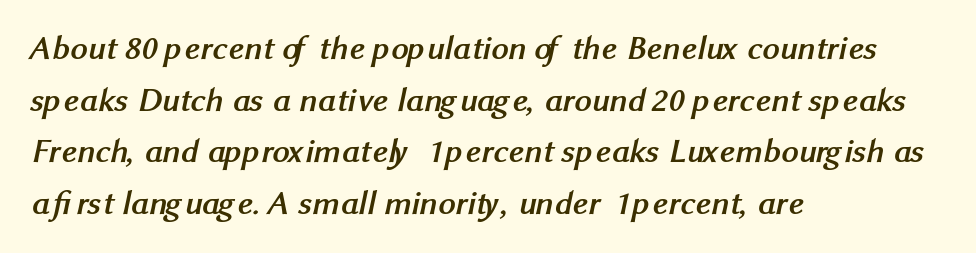
The image shows 34 px semibold sans-serif type; set left-aligned, normal line spacing (1.52x), normal letter spacing, not underlined; medium stroke contrast and a medium x-height.
